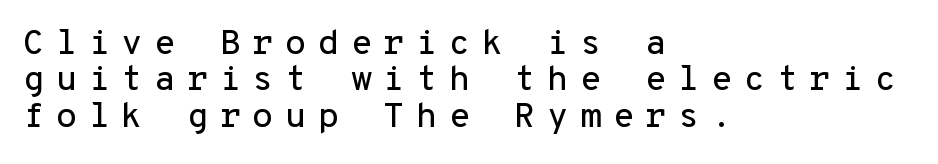
Has an underline been added? It has not. Quick note: interline space is minimal. Style check: upright. Which margin do the lines hug? The left one — the right edge is uneven. Tracking value appears strongly positive — letters spread wide. You can tell from the bare stems that sans-serif type was used.
